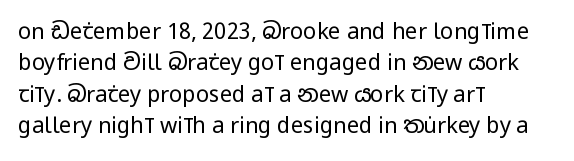
The line-height multiplier appears to be the usual default. The ragged edge is on the right, which tells us the setting is flush left. A typesetter would mark this as roman, not italic. This sample uses plain, unmodified letter spacing. No letter is thick-stroked: the sample isn't bold.
